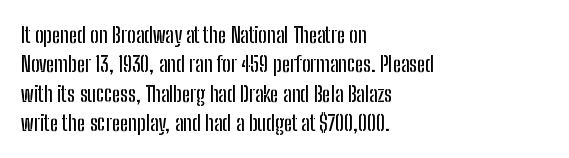
The image shows 22 px text type, upright; set left-aligned, normal line spacing (1.34x), normal letter spacing, not underlined.
